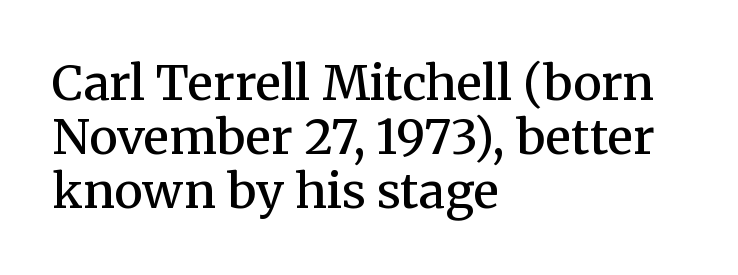
The glyphs are unaccompanied by any horizontal stroke below them. Does the weight exceed regular? Yes, but only to semibold. Leading is clearly below the norm, producing a dense column. Think of a printed novel: that variable character pitch is what you see here. Note: serifs present on the glyphs. Designer's note — italics off, roman on.
